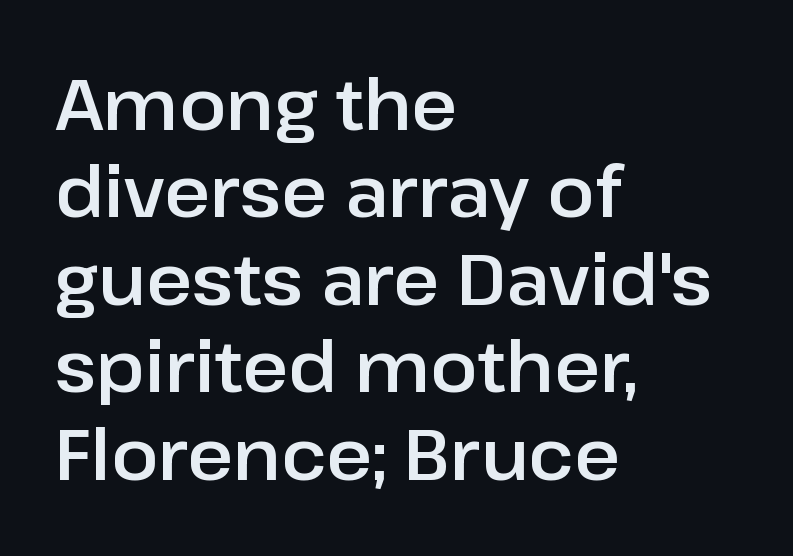
This rendering employs a face without finishing strokes, i.e., a sans-serif. This sample has the flowing, uneven cadence of proportional lettering. Notice how the passage keeps a crisp vertical edge on the left only. The face used here is rendered with its standard letterfit. Just letters on the line, the space beneath them empty. The axis of the letterforms is exactly vertical.
